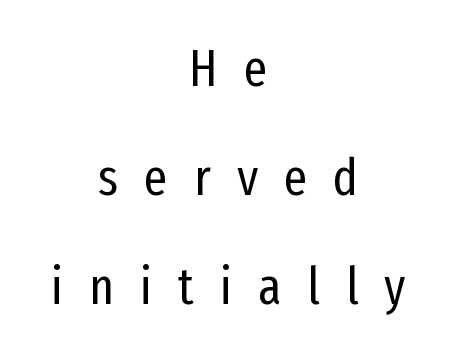
The image shows 52 px regular-weight, condensed sans-serif type, upright; set centered, loose line spacing (2.1x), unusually wide letter spacing (+0.5 em), not underlined; low stroke contrast and a medium x-height.
